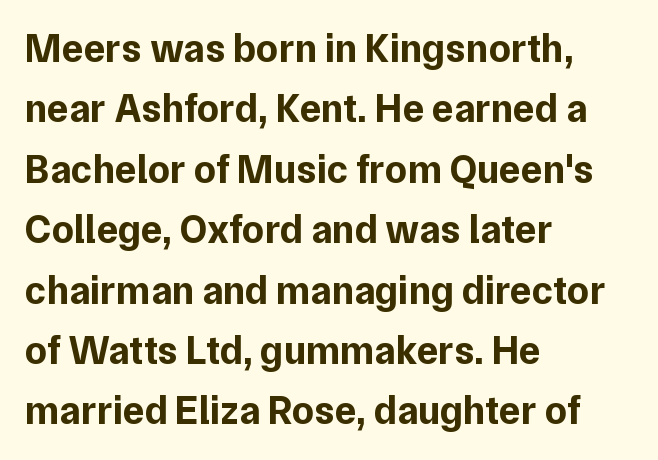
The image shows 40 px bold sans-serif type, upright; set left-aligned, normal line spacing (1.51x), normal letter spacing, not underlined; low stroke contrast and a medium x-height.
